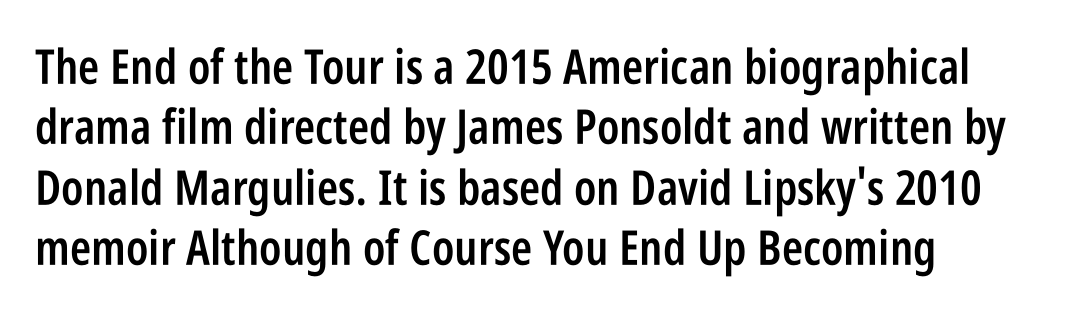
The image shows 48 px semibold, condensed sans-serif type, upright; set left-aligned, normal line spacing (1.26x), normal letter spacing, not underlined; low stroke contrast and a large x-height.
